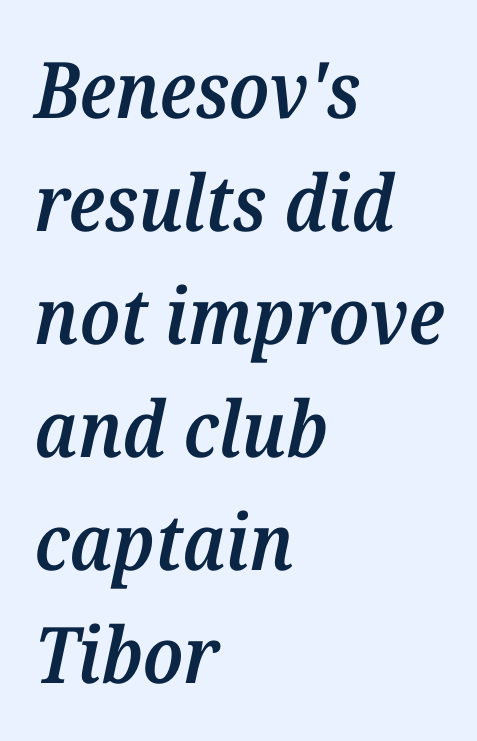
The image shows 78 px semibold serif type, italic (leaning right); set left-aligned, normal line spacing (1.45x), normal letter spacing, not underlined; medium stroke contrast and a medium x-height.
